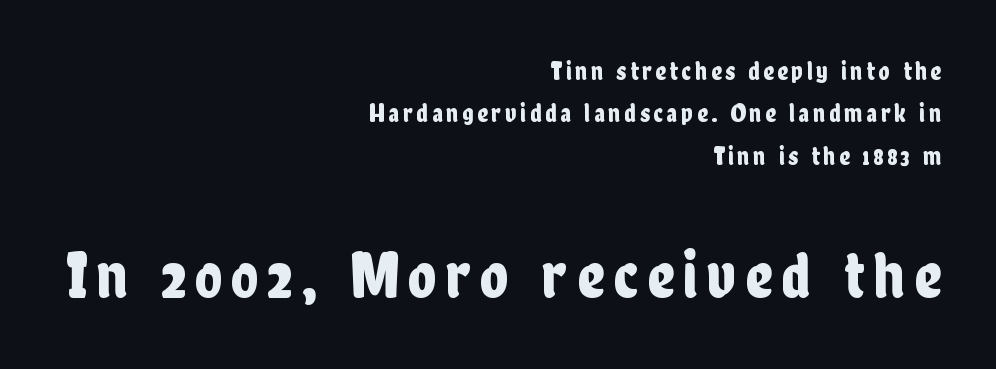
Q: Is the text italic (slanted)? A: No, it is upright.
Q: Is the typeface a serif or a sans-serif typeface? A: Sans-serif.
Q: Is the text underlined? A: No.
Q: How is the paragraph aligned? A: Right-aligned.
Q: Is the spacing between lines tight, normal or loose? A: Normal.
Q: Which block of text is set in a larger size, the first (top) or the second (bottom)? A: The second (bottom) one.
Q: Width (condensed, normal, or wide)? A: Condensed.
Q: Stroke contrast? A: Low.
Q: x-height? A: Medium.
Q: Monospaced? A: No.
